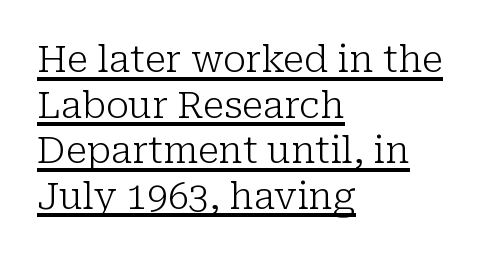
{"serif": "yes", "italic": "no", "bold": "no", "weight": "light", "width": "normal", "stroke_contrast": "low", "x_height": "medium", "monospaced": "no", "underline": "yes", "align": "left", "line_spacing_ratio": 1.23, "letter_spacing": "normal", "letter_spacing_em": 0.0, "glyph_px": 37}
